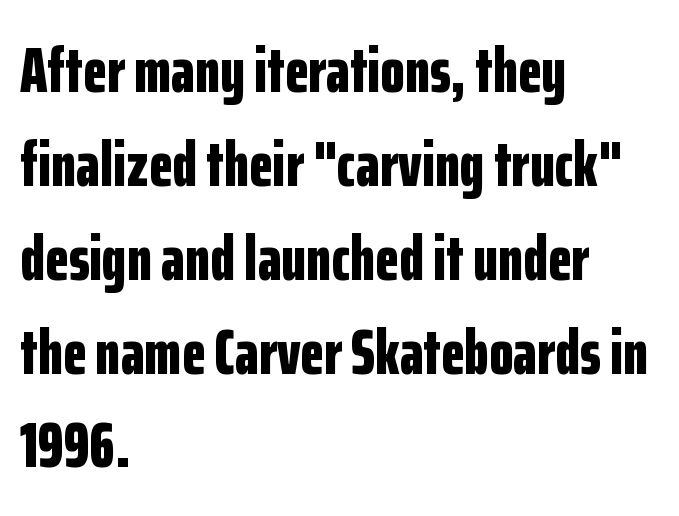
The image shows 63 px bold, condensed sans-serif type, upright; set left-aligned, normal line spacing (1.49x), normal letter spacing, not underlined; low stroke contrast and a medium x-height.
